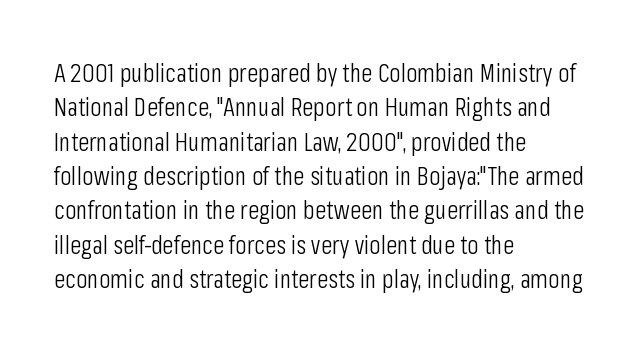
Leftover space on each line is placed entirely after the last word. Notice how the stems are strictly vertical — no italics here. The rendering uses a moderate line-height, typical for paragraphs. Underlining? Definitely not there. A light-to-regular cut is what we see here.
